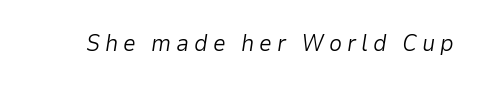
The image shows 23 px text type, italic (leaning right); set unusually wide letter spacing (+0.21 em), not underlined.
